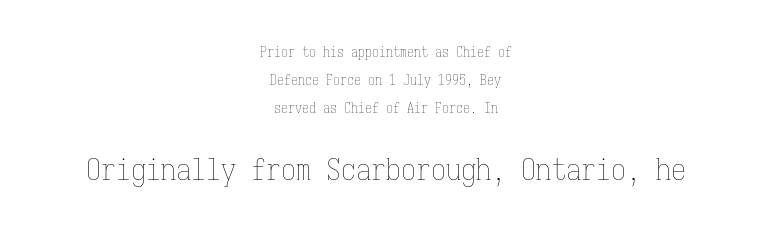
The image shows 30 px thin, condensed type, upright, monospaced; set centered, loose line spacing (1.99x), normal letter spacing, not underlined; the second (bottom) block is 2.14x larger; low stroke contrast and a medium x-height.
